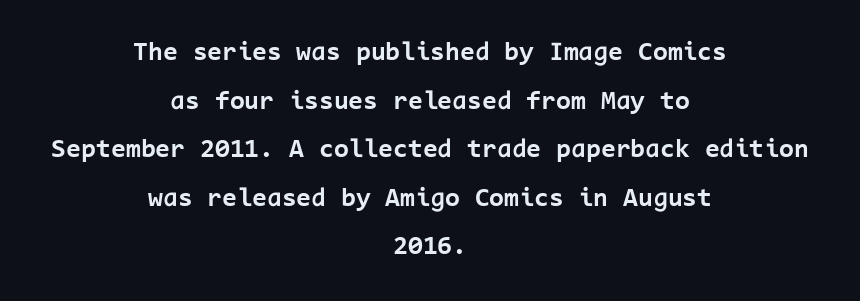
Horizontally, the lines are justified to the midpoint only. Heft: maximum for text — a bold. The letters sit at their default tracking, neither squeezed nor spread. This sample uses an upright cut, with every glyph sitting square on the baseline. Quick note: underline off.
